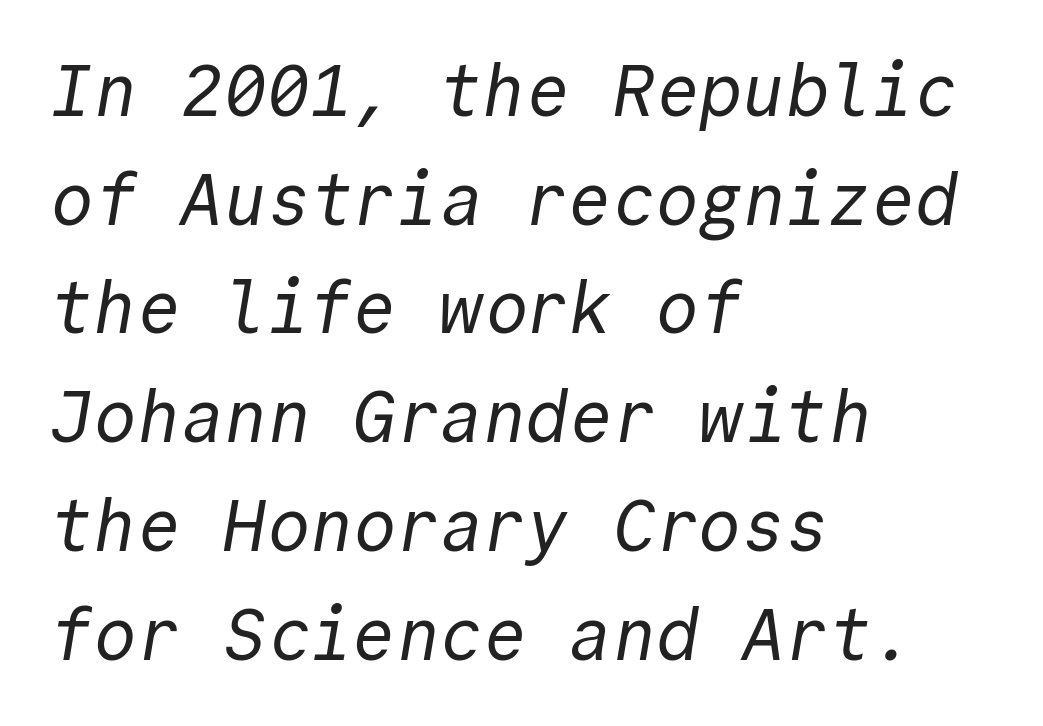
Q: Is the text bold? A: No.
Q: Is the typeface a serif or a sans-serif typeface? A: Sans-serif.
Q: Is the text underlined? A: No.
Q: How is the paragraph aligned? A: Left-aligned.
Q: Is the spacing between letters normal or unusually wide? A: Normal.
Q: Is the spacing between lines tight, normal or loose? A: Normal.
Q: Width (condensed, normal, or wide)? A: Normal.
Q: x-height? A: Medium.
Q: Monospaced? A: Yes.
